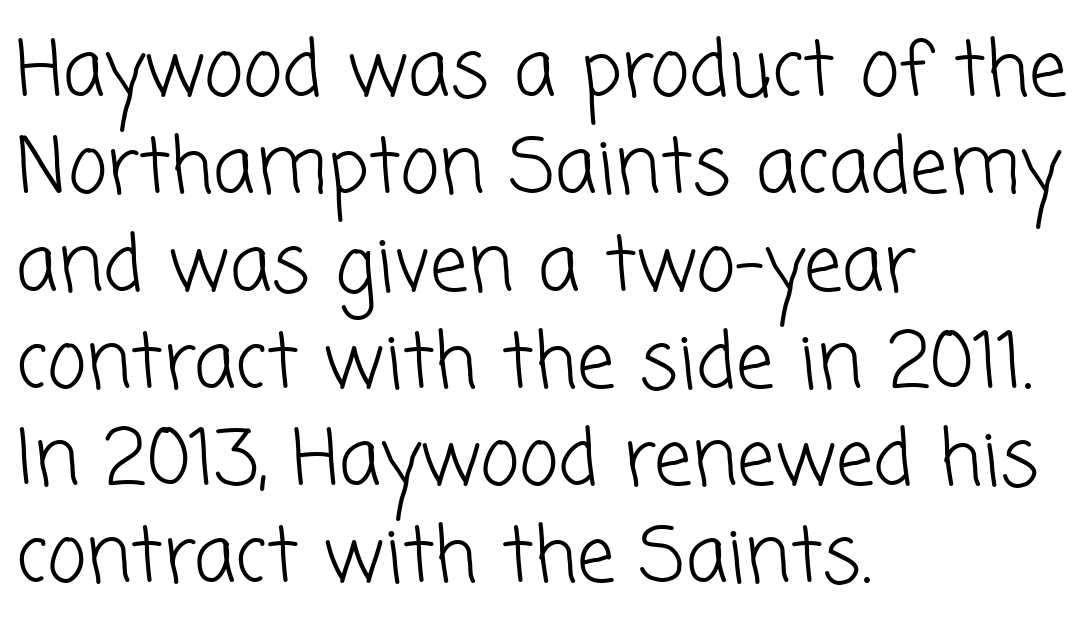
{"serif": "no", "bold": "no", "weight": "light", "width": "normal", "stroke_contrast": "low", "x_height": "medium", "monospaced": "no", "underline": "no", "align": "left", "line_spacing": "normal", "line_spacing_ratio": 1.28, "letter_spacing": "normal", "letter_spacing_em": 0.0, "glyph_px": 76}
